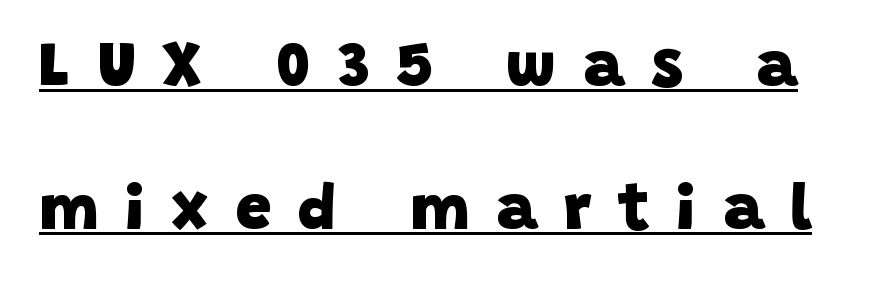
Proportional: the letters do not fall into vertical columns. The tracking reads as deliberately expanded to a designer's eye. Underline: present. Leading: increased.
